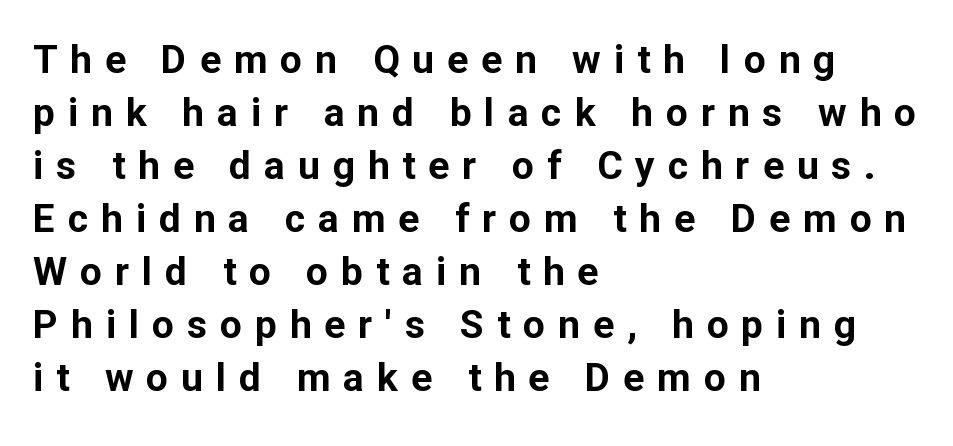
Q: Is the text bold? A: Yes.
Q: Is the text italic (slanted)? A: No, it is upright.
Q: Is the typeface a serif or a sans-serif typeface? A: Sans-serif.
Q: Is the text underlined? A: No.
Q: How is the paragraph aligned? A: Left-aligned.
Q: Is the spacing between letters normal or unusually wide? A: Unusually wide.
Q: Is the spacing between lines tight, normal or loose? A: Normal.
Q: Width (condensed, normal, or wide)? A: Normal.
Q: Stroke contrast? A: Low.
Q: x-height? A: Medium.
Q: Monospaced? A: No.
